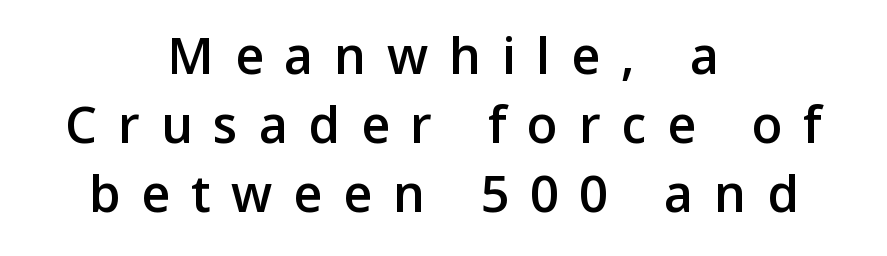
{"serif": "no", "italic": "no", "width": "normal", "stroke_contrast": "low", "x_height": "medium", "monospaced": "no", "underline": "no", "align": "center", "line_spacing_ratio": 1.23, "letter_spacing": "wide", "letter_spacing_em": 0.37, "glyph_px": 56}
